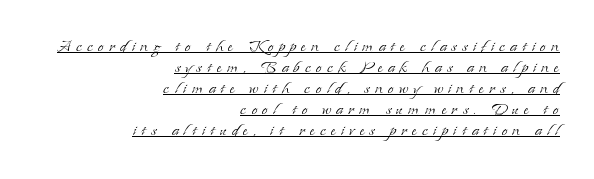
{"bold": "no", "underline": "yes", "align": "right", "line_spacing": "tight", "line_spacing_ratio": 1.0, "letter_spacing": "wide", "letter_spacing_em": 0.24, "glyph_px": 21}
